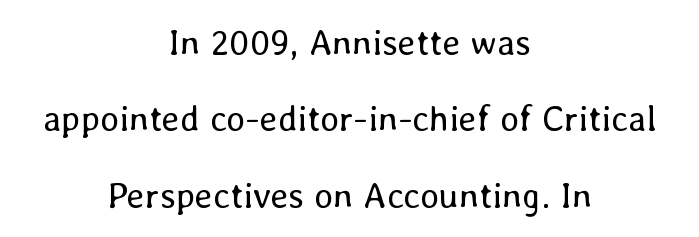
Q: Is the text bold? A: No.
Q: Is the text italic (slanted)? A: No, it is upright.
Q: Is the text underlined? A: No.
Q: How is the paragraph aligned? A: Centered.
Q: Is the spacing between letters normal or unusually wide? A: Normal.
Q: Is the spacing between lines tight, normal or loose? A: Loose.
Q: Width (condensed, normal, or wide)? A: Normal.
Q: Stroke contrast? A: Low.
Q: x-height? A: Medium.
Q: Monospaced? A: No.
